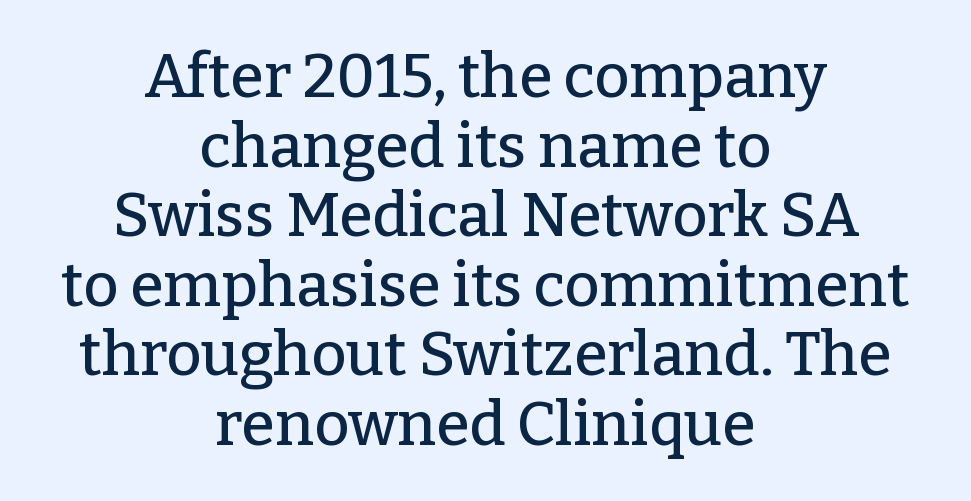
Q: Is the text italic (slanted)? A: No, it is upright.
Q: Is the typeface a serif or a sans-serif typeface? A: Serif.
Q: Is the text underlined? A: No.
Q: How is the paragraph aligned? A: Centered.
Q: Is the spacing between letters normal or unusually wide? A: Normal.
Q: Is the spacing between lines tight, normal or loose? A: Tight.
Q: Width (condensed, normal, or wide)? A: Normal.
Q: Stroke contrast? A: Low.
Q: x-height? A: Medium.
Q: Monospaced? A: No.
